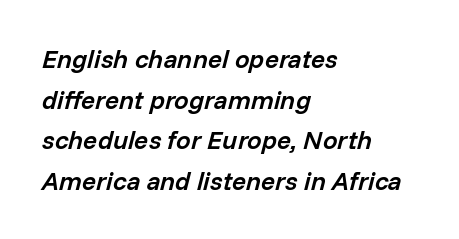
The image shows 26 px text type, italic (leaning right); set left-aligned, normal line spacing (1.56x), normal letter spacing, not underlined.
